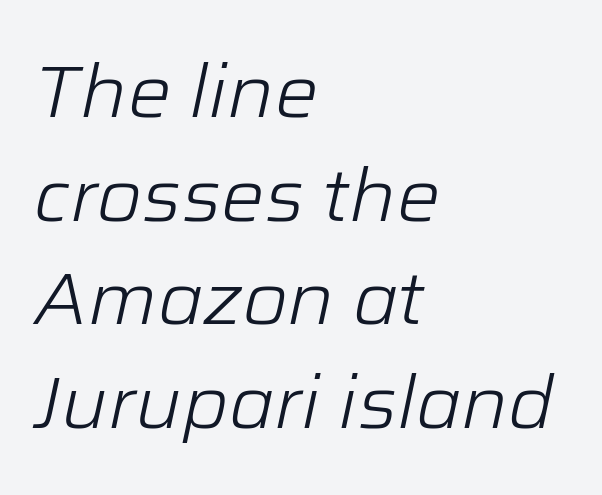
Q: Is the text bold? A: No.
Q: Is the text italic (slanted)? A: Yes, it leans right by about 12 degrees.
Q: Is the text underlined? A: No.
Q: How is the paragraph aligned? A: Left-aligned.
Q: Is the spacing between letters normal or unusually wide? A: Normal.
Q: Is the spacing between lines tight, normal or loose? A: Normal.
Q: Width (condensed, normal, or wide)? A: Normal.
Q: Stroke contrast? A: Low.
Q: x-height? A: Medium.
Q: Monospaced? A: No.
